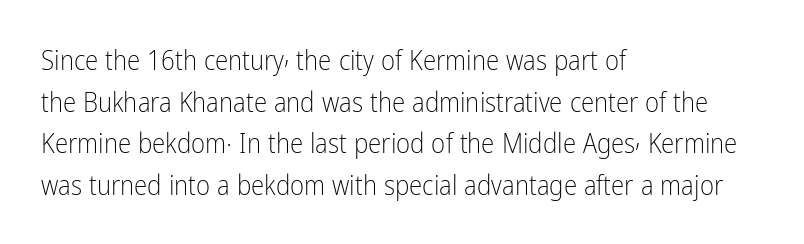
{"italic": "no", "bold": "no", "underline": "no", "align": "left", "line_spacing": "normal", "line_spacing_ratio": 1.54, "letter_spacing": "normal", "letter_spacing_em": 0.0, "glyph_px": 27}
